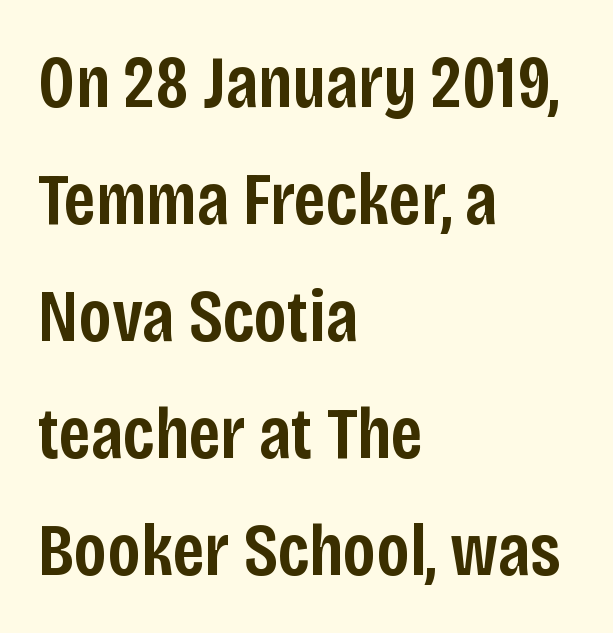
Line beginnings align vertically; line endings do not. There is no visible air inserted between adjacent glyphs. The font's upright variant was chosen for this text. The text was rendered using a sans face with plain stroke endings. Regular leading.
